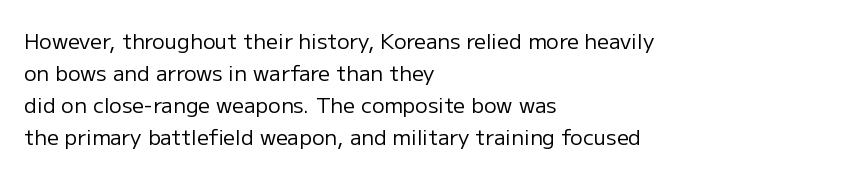
{"italic": "no", "bold": "no", "underline": "no", "align": "left", "line_spacing": "normal", "line_spacing_ratio": 1.52, "letter_spacing": "normal", "letter_spacing_em": 0.0, "glyph_px": 21}
